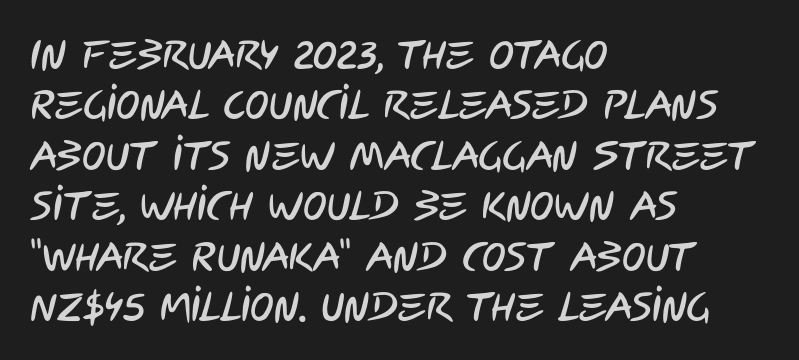
The image shows 40 px condensed sans-serif type; set left-aligned, normal line spacing (1.26x), normal letter spacing, not underlined; low stroke contrast and a large x-height.
